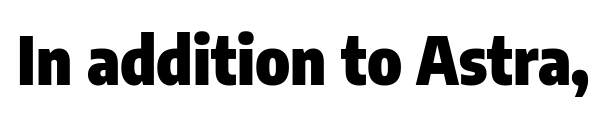
The image shows 66 px heavy, condensed sans-serif type, upright; set normal letter spacing, not underlined; low stroke contrast and a medium x-height.
